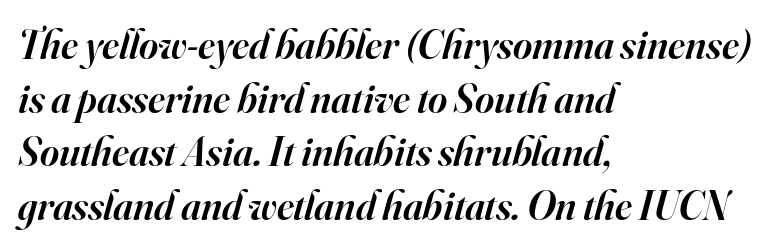
Q: Is the text bold? A: Semi-bold.
Q: Is the text italic (slanted)? A: Yes, it leans right by about 16 degrees.
Q: Is the typeface a serif or a sans-serif typeface? A: Serif.
Q: Is the text underlined? A: No.
Q: How is the paragraph aligned? A: Left-aligned.
Q: Is the spacing between letters normal or unusually wide? A: Normal.
Q: Is the spacing between lines tight, normal or loose? A: Normal.
Q: Width (condensed, normal, or wide)? A: Normal.
Q: Stroke contrast? A: High.
Q: x-height? A: Small.
Q: Monospaced? A: No.
